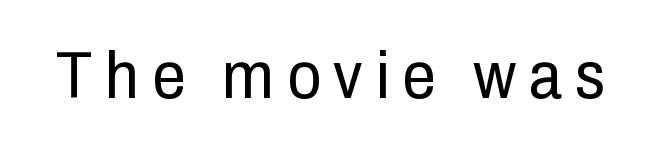
Q: Is the text bold? A: No.
Q: Is the text italic (slanted)? A: No, it is upright.
Q: Is the typeface a serif or a sans-serif typeface? A: Sans-serif.
Q: Is the text underlined? A: No.
Q: Width (condensed, normal, or wide)? A: Condensed.
Q: Stroke contrast? A: Low.
Q: x-height? A: Medium.
Q: Monospaced? A: No.
